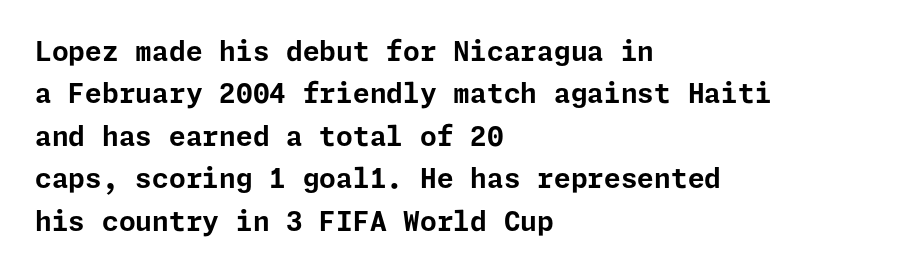
The axis of the letterforms is exactly vertical. The passage is arranged the way most books set body copy — flush left. Beneath every word, the page is bare. Summary of weight: heavy, a full bold. In terms of leading, this rendering sits right in the middle.
